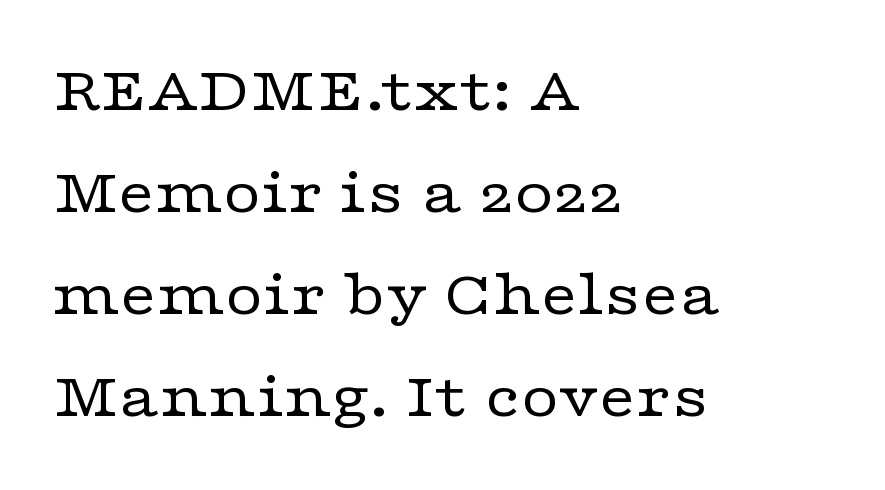
You can tell it's not italic because the verticals are truly vertical. One glance says typical: line gaps are just what's usual. No word sits above an underline. Typographically, this falls in the serif category. The weight would be labelled regular, book, light, or lighter still. Honestly, the letter spacing is just normal — you wouldn't notice it.
